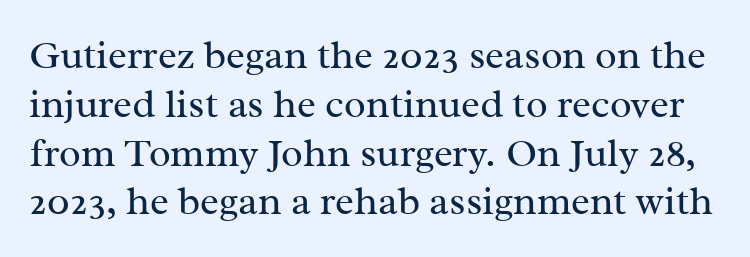
Q: Is the text bold? A: No.
Q: Is the text italic (slanted)? A: No, it is upright.
Q: Is the typeface a serif or a sans-serif typeface? A: Serif.
Q: Is the text underlined? A: No.
Q: Is the spacing between letters normal or unusually wide? A: Normal.
Q: Width (condensed, normal, or wide)? A: Normal.
Q: Stroke contrast? A: Medium.
Q: x-height? A: Medium.
Q: Monospaced? A: No.
